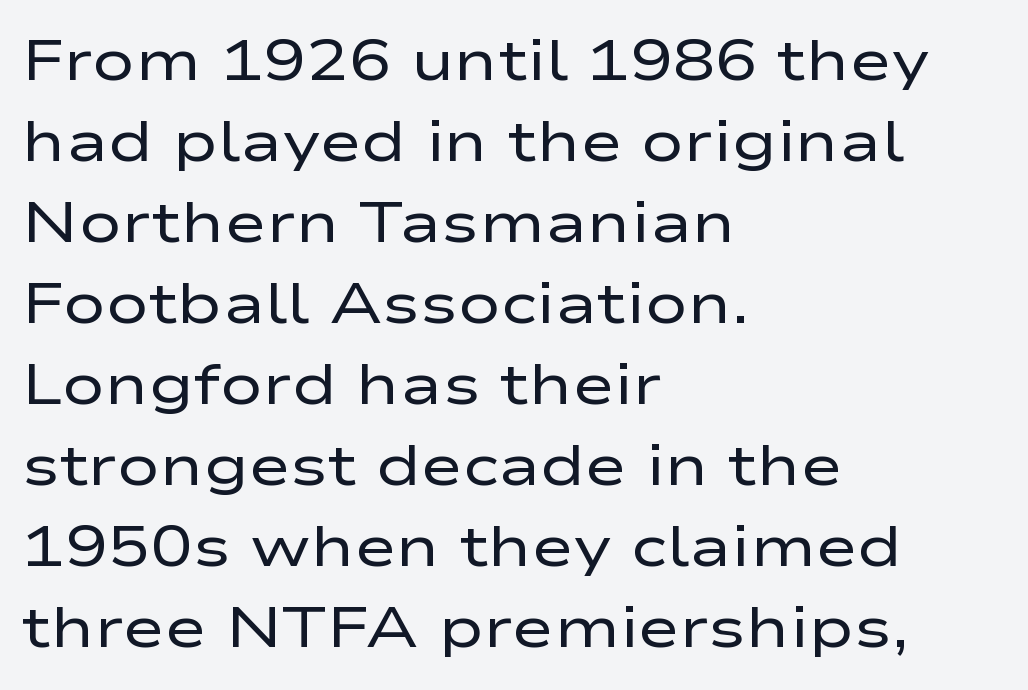
Q: Is the text bold? A: No.
Q: Is the text italic (slanted)? A: No, it is upright.
Q: Is the typeface a serif or a sans-serif typeface? A: Sans-serif.
Q: Is the text underlined? A: No.
Q: How is the paragraph aligned? A: Left-aligned.
Q: Is the spacing between letters normal or unusually wide? A: Normal.
Q: Is the spacing between lines tight, normal or loose? A: Normal.
Q: Width (condensed, normal, or wide)? A: Wide.
Q: Stroke contrast? A: Low.
Q: x-height? A: Medium.
Q: Monospaced? A: No.
